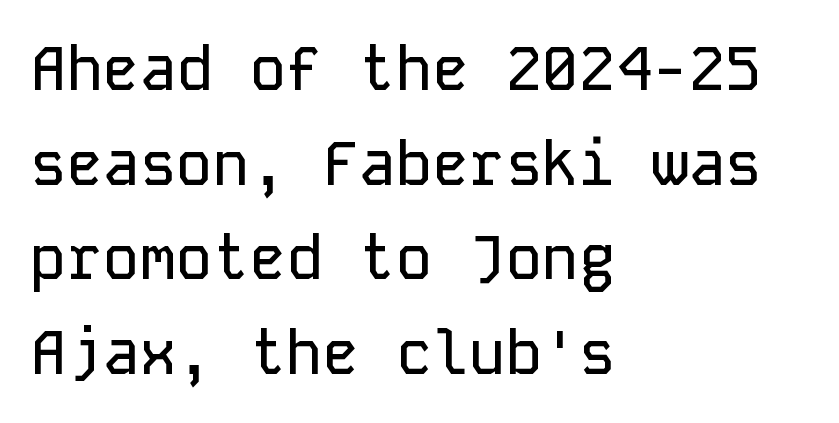
{"serif": "no", "italic": "no", "width": "normal", "stroke_contrast": "low", "x_height": "medium", "monospaced": "yes", "underline": "no", "align": "left", "line_spacing": "normal", "line_spacing_ratio": 1.55, "letter_spacing": "normal", "letter_spacing_em": 0.0, "glyph_px": 61}
